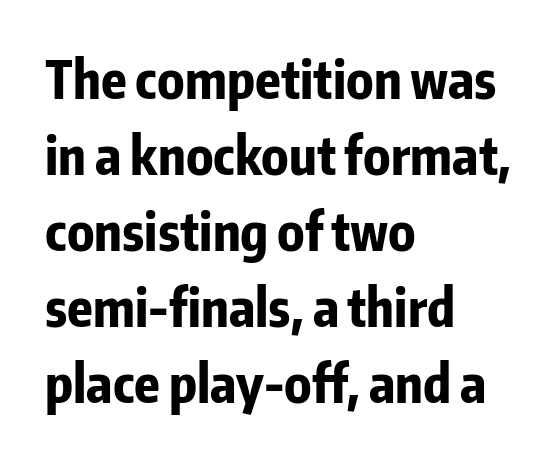
Nobody drew a line under any word here. Regular leading. Ascenders rise straight up at ninety degrees. Is this a fixed-width face? No — the glyphs have proportional, varying widths. What kind of face is this? One without serifs — a sans. Typeset ragged right — the left edge is the straight one.
